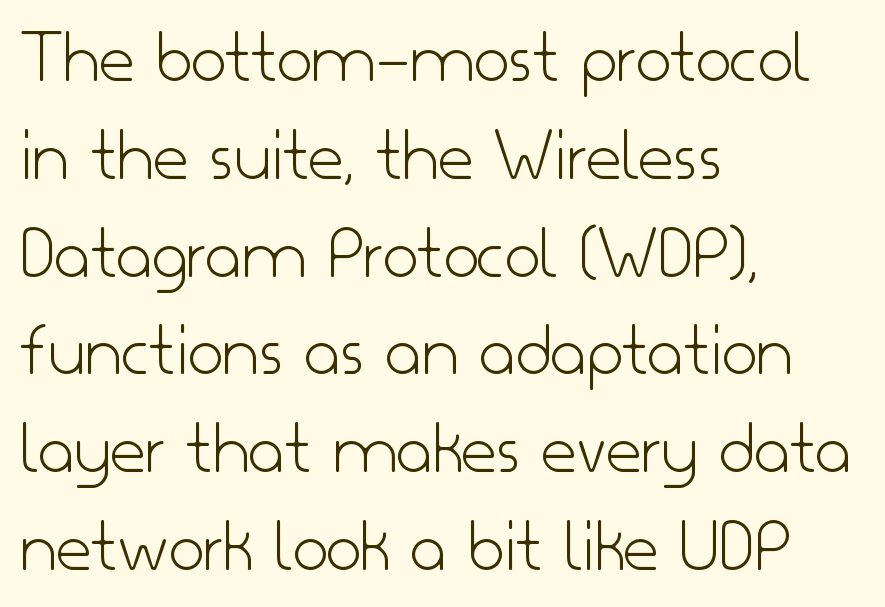
{"serif": "no", "italic": "no", "bold": "no", "weight": "light", "width": "normal", "stroke_contrast": "low", "x_height": "small", "monospaced": "no", "underline": "no", "align": "left", "line_spacing": "normal", "line_spacing_ratio": 1.27, "letter_spacing": "normal", "letter_spacing_em": 0.0, "glyph_px": 77}
